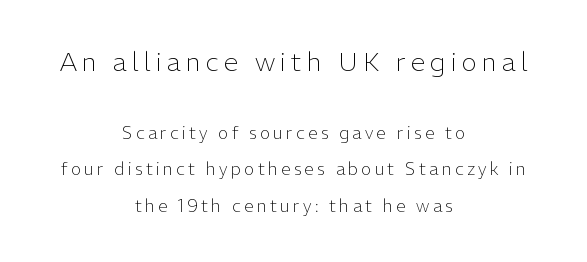
{"italic": "no", "bold": "no", "underline": "no", "align": "center", "line_spacing": "loose", "line_spacing_ratio": 2.15, "letter_spacing": "wide", "letter_spacing_em": 0.2, "larger_block": "first", "size_ratio": 1.53, "glyph_px": 26}
